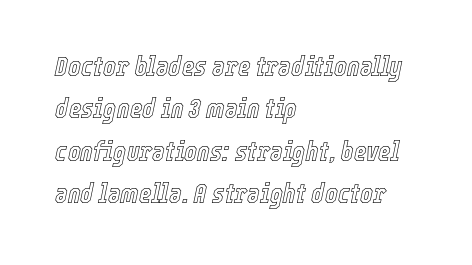
A classic flush-left, rag-right setting is used for this passage. Short note: letters normally spaced. In terms of leading, this rendering sits right in the middle. Descender tails drop into unmarked territory. Looking at the ascenders, they clearly lean.
